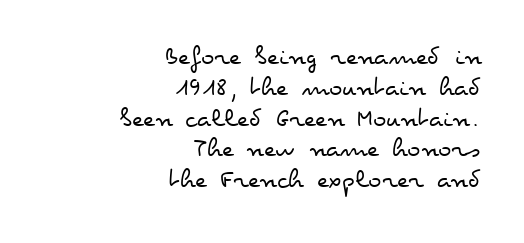
{"italic": "no", "bold": "no", "weight": "regular", "width": "wide", "stroke_contrast": "low", "x_height": "small", "monospaced": "no", "underline": "no", "align": "right", "line_spacing": "tight", "line_spacing_ratio": 1.1, "letter_spacing": "normal", "letter_spacing_em": 0.0, "glyph_px": 28}
